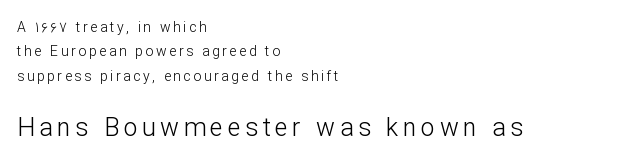
Style check: upright. Underlining? Definitely not there. Bigger letters appear in the bottom chunk; the top chunk is reduced. The typesetter chose a ragged-right arrangement here. A quiet, ordinary-to-light weight characterises the typeface.
